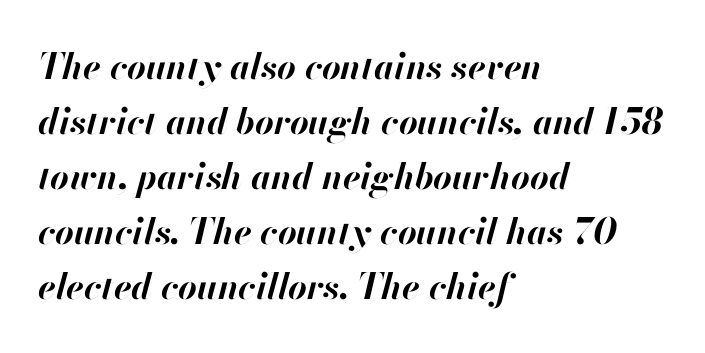
The image shows 36 px bold type, italic (leaning right); set left-aligned, normal line spacing (1.53x), normal letter spacing, not underlined; high stroke contrast and a small x-height.
